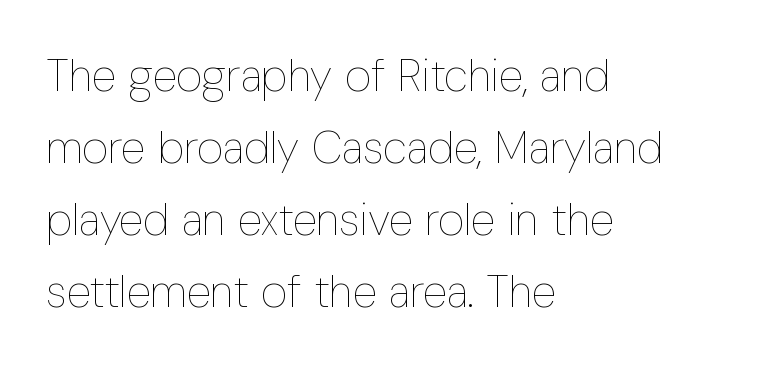
The image shows 45 px thin, condensed type, upright; set left-aligned, normal line spacing (1.6x), normal letter spacing, not underlined; low stroke contrast and a medium x-height.
